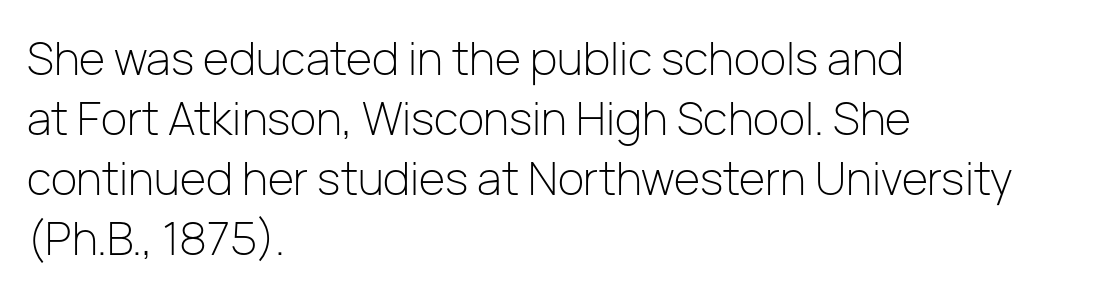
This sample uses a sans-serif face. These lines stack with their left ends in a neat column. This rendering leaves character spacing at its baseline value. The face used here is proportionally spaced, like ordinary book or web type. Underlining? Definitely not there. Evenly set lines give the paragraph a standard silhouette.
